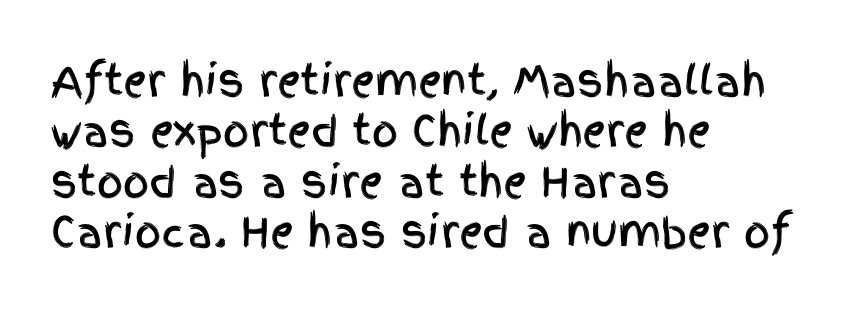
Unlike a traditional serif, this face leaves its strokes unadorned. The horizontal fit of the characters is conventional and even. Character widths vary here, with narrow letters taking less room than wide ones. The rag falls on the right side of this text block. It's the straight-up-and-down kind of type.
